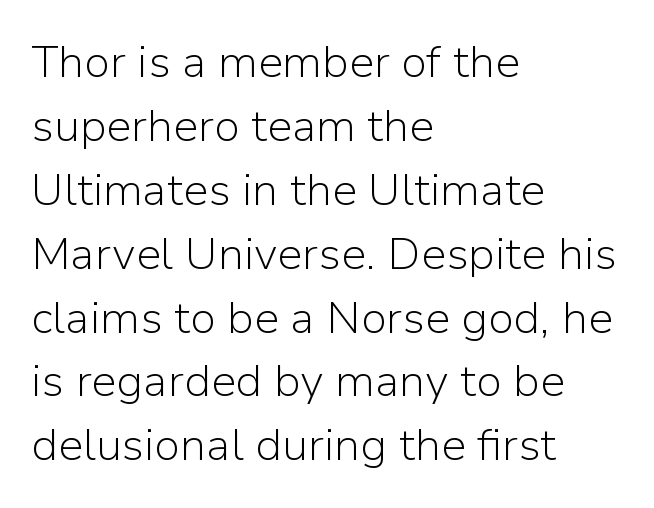
Q: Is the text bold? A: No.
Q: Is the text italic (slanted)? A: No, it is upright.
Q: Is the typeface a serif or a sans-serif typeface? A: Sans-serif.
Q: Is the text underlined? A: No.
Q: How is the paragraph aligned? A: Left-aligned.
Q: Is the spacing between letters normal or unusually wide? A: Normal.
Q: Is the spacing between lines tight, normal or loose? A: Normal.
Q: Width (condensed, normal, or wide)? A: Normal.
Q: Stroke contrast? A: Low.
Q: x-height? A: Medium.
Q: Monospaced? A: No.
